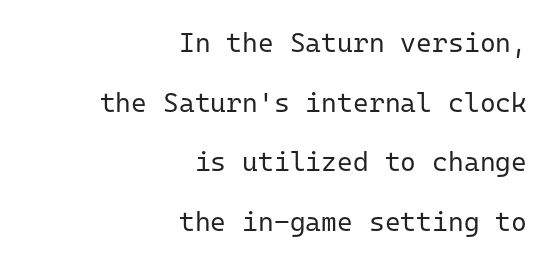
The image shows 27 px text type, upright; set right-aligned, loose line spacing (2.21x), normal letter spacing, not underlined.
